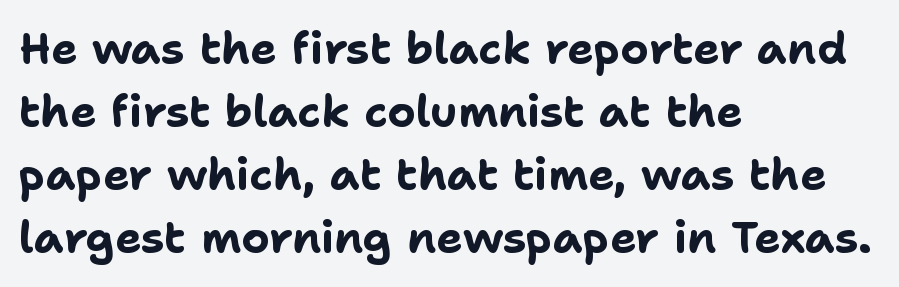
{"serif": "no", "italic": "no", "bold": "yes", "weight": "bold", "width": "normal", "stroke_contrast": "low", "x_height": "medium", "monospaced": "no", "underline": "no", "align": "left", "line_spacing": "normal", "line_spacing_ratio": 1.43, "letter_spacing": "normal", "letter_spacing_em": 0.0, "glyph_px": 44}
